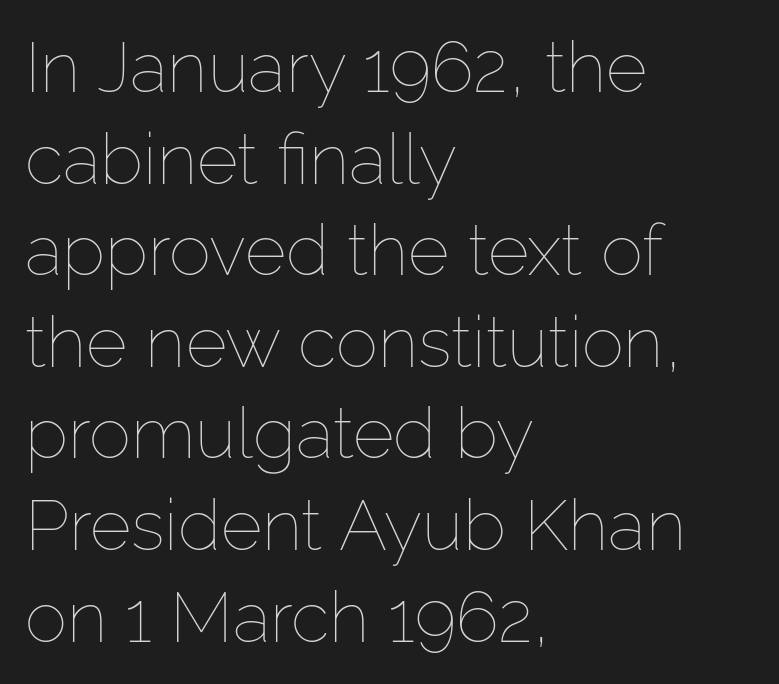
Notice how descenders clear the ascenders below comfortably — that's standard leading. The area under the type is left untouched. Heft: none added — not bold. The ragged edge is on the right, which tells us the setting is flush left. Each letter keeps its own natural width here, so spacing adapts to shape. In terms of letterspacing, this is plain default setting.
